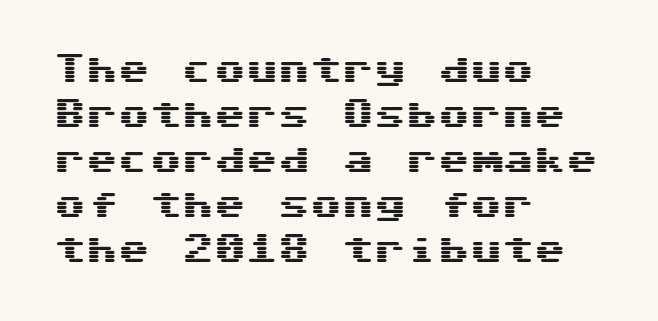
Posture: vertical. The leading is moderate, giving the passage an even texture. Alignment: flush left. In terms of letterspacing, this is plain default setting. Typographically, this falls in the sans-serif category. Type without underlining.
